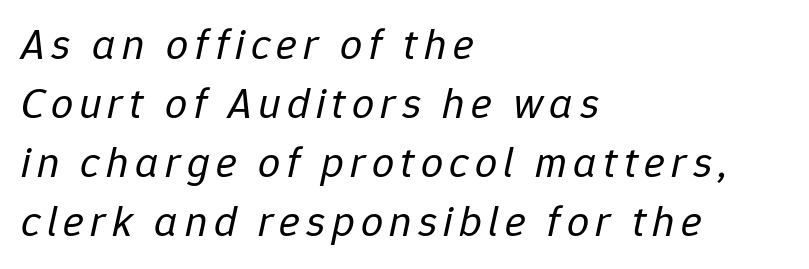
{"italic": "yes", "lean": "right", "slant_degrees": 12, "bold": "no", "weight": "regular", "width": "normal", "stroke_contrast": "low", "x_height": "medium", "monospaced": "no", "underline": "no", "align": "left", "line_spacing": "normal", "line_spacing_ratio": 1.34, "glyph_px": 44}
